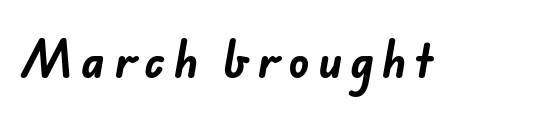
Each letter keeps its own natural width here, so spacing adapts to shape. Check the space under the baseline: it is left empty. Each word looks stretched out because of the extra space between its letters. Look at the bottom of the vertical strokes: they stop flat, with no serifs. The glyphs have the mass of a bold cut.
